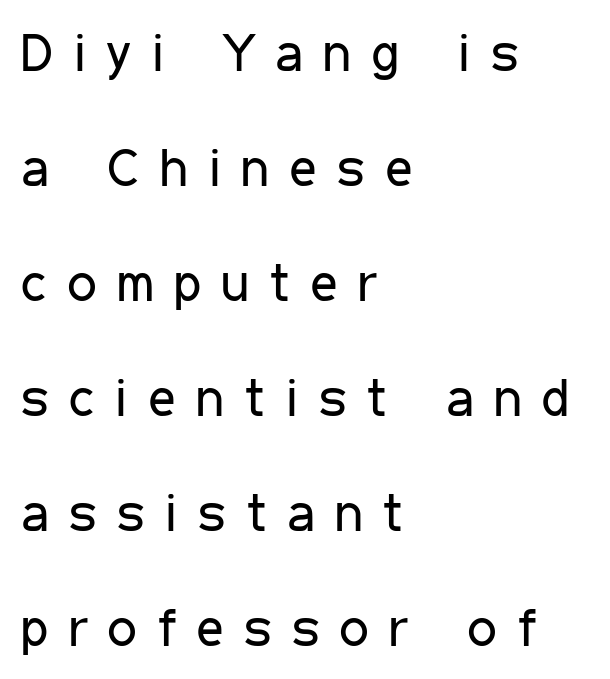
Nope, not italic — everything's standing straight. Has an underline been added? It has not. Visually the block forms a straight wall on the left and a jagged coastline on the right. Interline gaps are noticeably wide in this sample.
